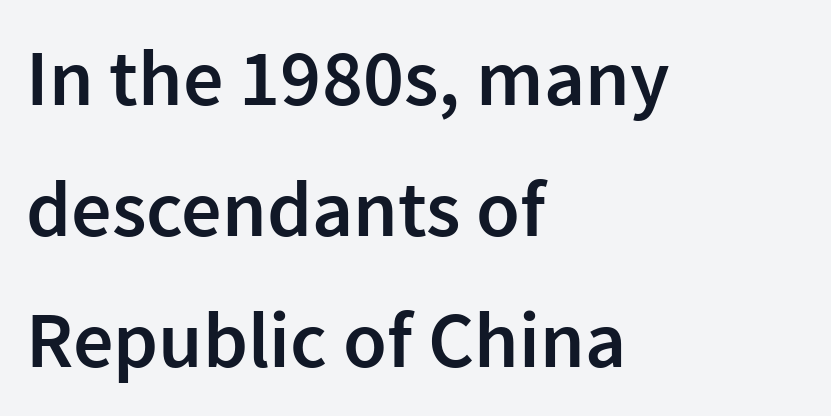
It's the straight-up-and-down kind of type. Visually the block forms a straight wall on the left and a jagged coastline on the right. Normally led — the rows are evenly, conventionally spaced. The type is set solid horizontally, with unmodified tracking. The rendering uses natural spacing where letterforms have individual widths.
